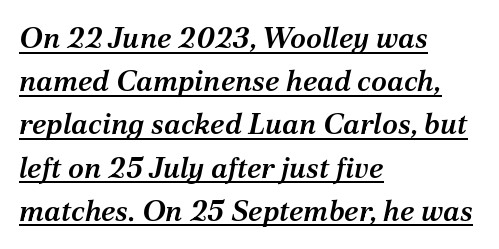
Does extra space separate the letters? No, they use regular spacing. Students, observe: this is what conventionally led text looks like. Letterform terminals end in serifs throughout the passage. Decoration check: the copy is underlined. The letters advance in unequal steps, a hallmark of proportional type.
